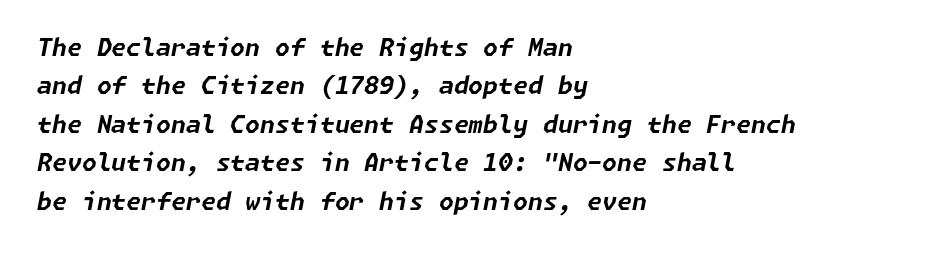
Layout note: lines flush left. The passage shown leans; its letterforms are oblique. The letters are bold, with thick, heavy strokes. Each row of text sits above clean, open space. Leading: standard. The horizontal fit of the characters is conventional and even.
